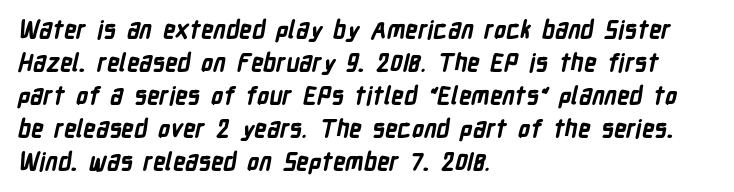
Q: Is the text bold? A: Yes.
Q: Is the text underlined? A: No.
Q: How is the paragraph aligned? A: Left-aligned.
Q: Is the spacing between letters normal or unusually wide? A: Normal.
Q: Is the spacing between lines tight, normal or loose? A: Normal.
